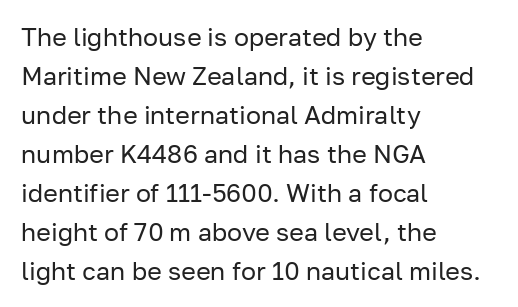
The space between consecutive lines is moderate. In terms of letterspacing, this is plain default setting. This rendering features lettering with no underline. Is the stroke heavy? The answer is a plain regular-or-lighter.
